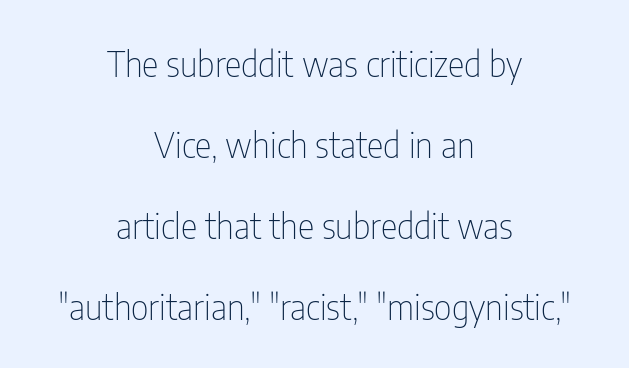
Q: Is the text bold? A: No.
Q: Is the text italic (slanted)? A: No, it is upright.
Q: Is the typeface a serif or a sans-serif typeface? A: Sans-serif.
Q: Is the text underlined? A: No.
Q: How is the paragraph aligned? A: Centered.
Q: Is the spacing between letters normal or unusually wide? A: Normal.
Q: Is the spacing between lines tight, normal or loose? A: Loose.
Q: Width (condensed, normal, or wide)? A: Condensed.
Q: Stroke contrast? A: Low.
Q: x-height? A: Medium.
Q: Monospaced? A: No.
